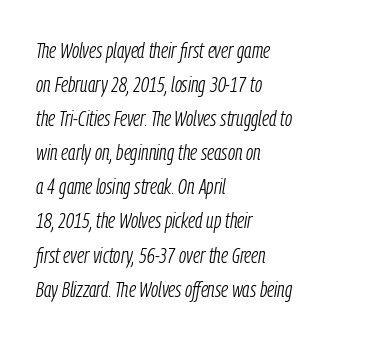
The image shows 22 px text type, italic (leaning right); set left-aligned, normal line spacing (1.55x), normal letter spacing, not underlined.
